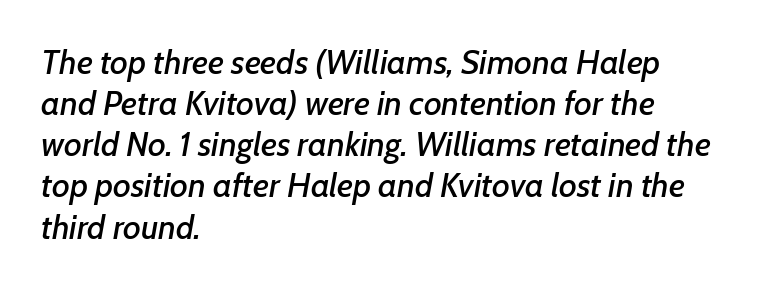
The image shows 34 px text type, italic (leaning right); set left-aligned, line spacing 1.21x, normal letter spacing, not underlined; low stroke contrast and a medium x-height.
